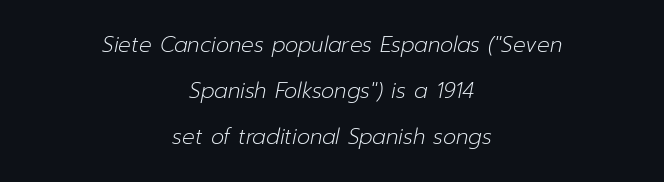
{"italic": "yes", "lean": "right", "slant_degrees": 12, "bold": "no", "underline": "no", "align": "center", "line_spacing": "loose", "line_spacing_ratio": 2.19, "letter_spacing": "normal", "letter_spacing_em": 0.0, "glyph_px": 21}
